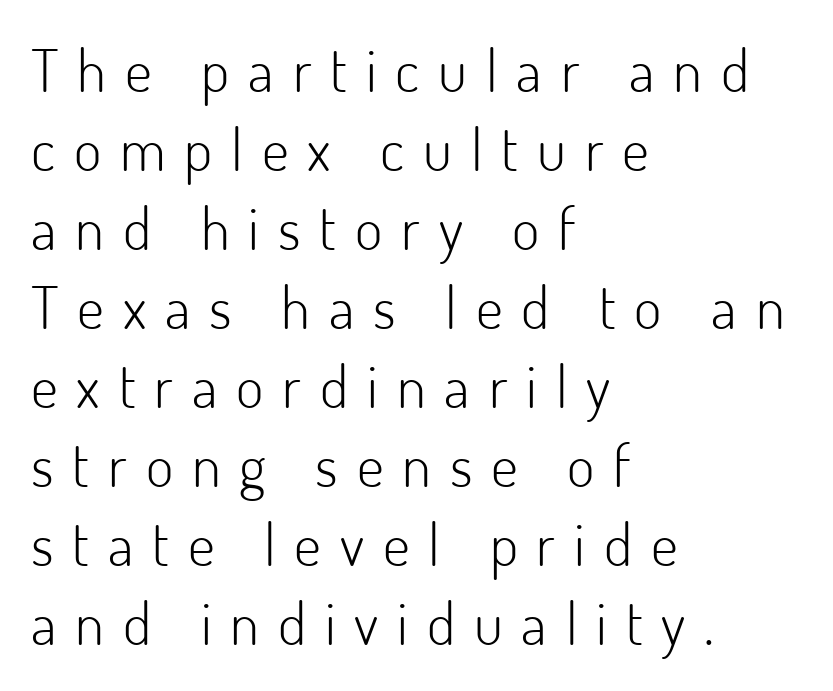
A quiet, ordinary-to-light weight characterises the typeface. Honestly, the letter spacing is so wide it's the main thing you notice. This is the regular roman posture of the typeface. Is this a sans? Yes — the strokes have no serifs. The space directly below the letters is spotless.
